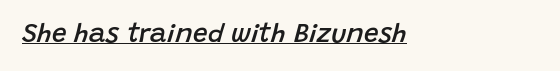
{"italic": "yes", "lean": "right", "slant_degrees": 15, "bold": "semi", "underline": "yes", "align": "left", "letter_spacing": "normal", "letter_spacing_em": 0.0, "glyph_px": 26}
